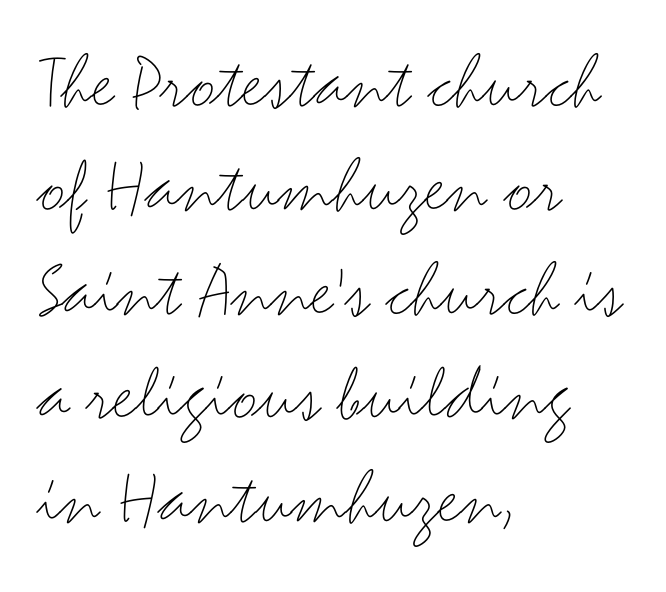
The image shows 80 px thin, wide sans-serif type; set left-aligned, normal line spacing (1.3x), normal letter spacing, not underlined; medium stroke contrast and a small x-height.
